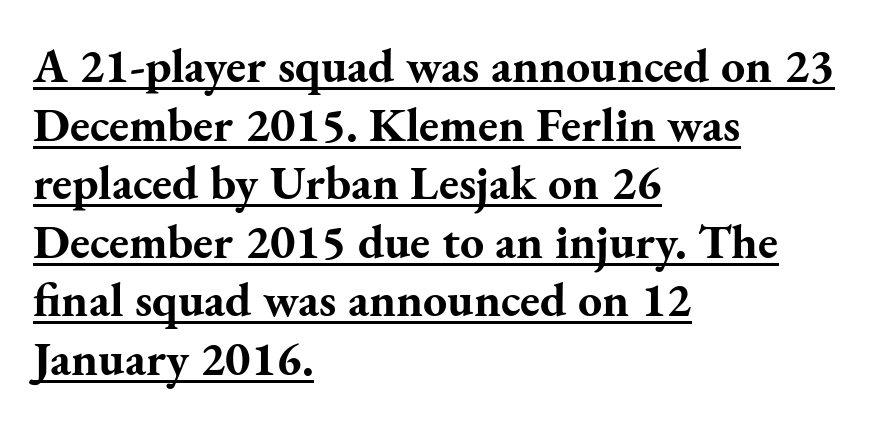
The image shows 48 px bold serif type, upright; set left-aligned, line spacing 1.22x, normal letter spacing, underlined; medium stroke contrast and a small x-height.
